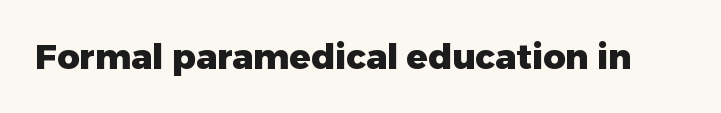
Q: Is the text bold? A: Yes.
Q: Is the text italic (slanted)? A: No, it is upright.
Q: Is the typeface a serif or a sans-serif typeface? A: Sans-serif.
Q: Is the text underlined? A: No.
Q: Is the spacing between letters normal or unusually wide? A: Normal.
Q: Width (condensed, normal, or wide)? A: Normal.
Q: Stroke contrast? A: Low.
Q: x-height? A: Medium.
Q: Monospaced? A: No.
